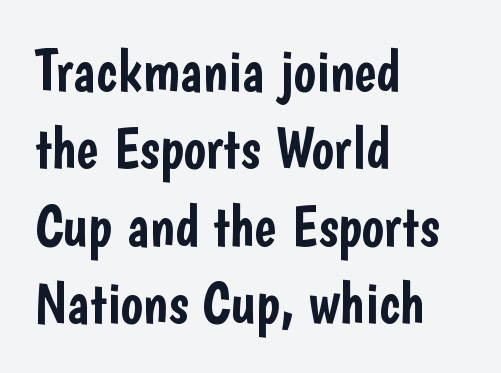
The image shows 59 px condensed sans-serif type, upright; set left-aligned, normal line spacing (1.31x), normal letter spacing, not underlined; low stroke contrast and a medium x-height.
